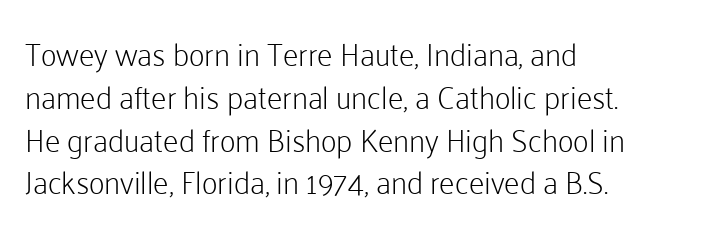
{"serif": "no", "italic": "no", "bold": "no", "weight": "light", "width": "normal", "stroke_contrast": "low", "x_height": "medium", "monospaced": "no", "underline": "no", "align": "left", "line_spacing": "normal", "line_spacing_ratio": 1.38, "letter_spacing": "normal", "letter_spacing_em": 0.0, "glyph_px": 31}
